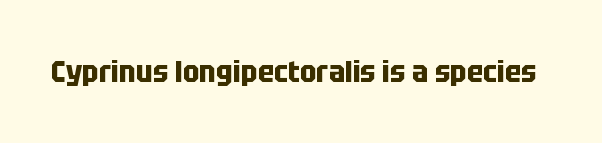
The passage shown is typeset with a sans-serif family. The space beneath each line is pristine and unruled. Posture: straight, roman, zero tilt. No extra tracking has been applied to these lines. Do the characters align in a grid? No, the font is proportional. Compared with an ordinary text face, these strokes are far heavier — a full bold.
